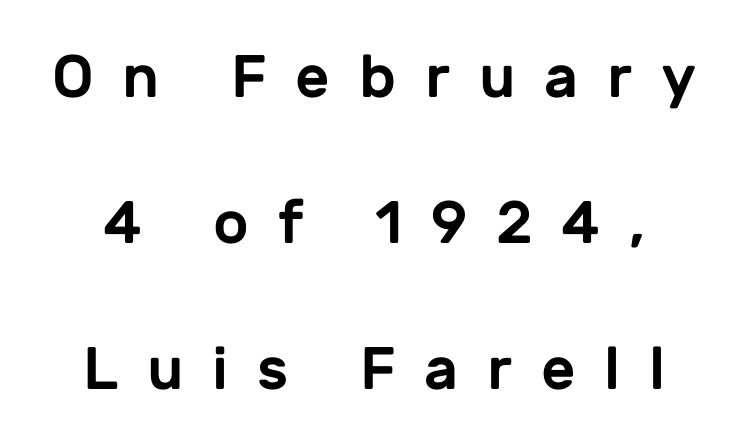
Note the varied advance widths — an 'i' is clearly narrower than an 'm'. Plain, unruled lines of type. Posture: straight, roman, zero tilt. One glance says open: line gaps are wider than usual.
